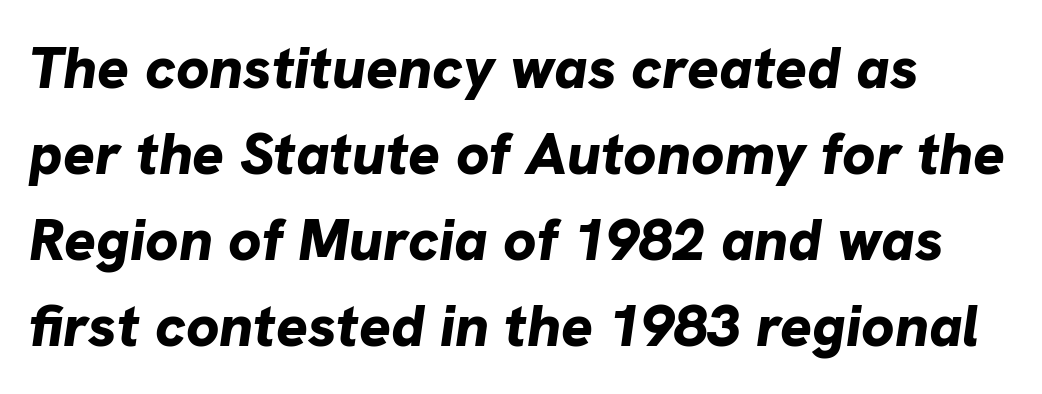
Q: Is the text bold? A: Yes.
Q: Is the text italic (slanted)? A: Yes, it leans right by about 8 degrees.
Q: Is the text underlined? A: No.
Q: Is the spacing between letters normal or unusually wide? A: Normal.
Q: Is the spacing between lines tight, normal or loose? A: Normal.
Q: Width (condensed, normal, or wide)? A: Normal.
Q: Stroke contrast? A: Low.
Q: x-height? A: Medium.
Q: Monospaced? A: No.
